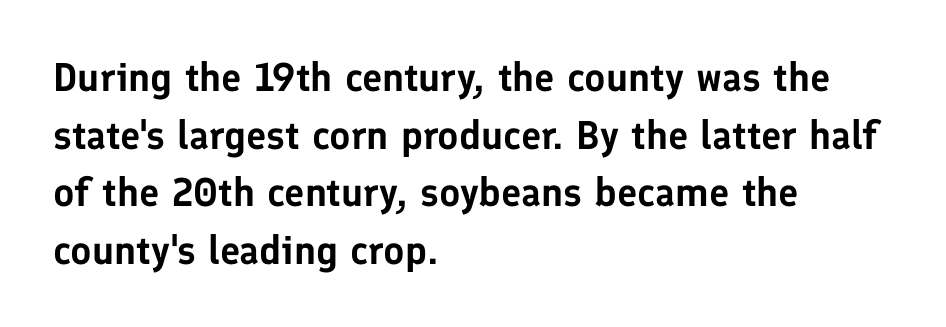
The image shows 40 px sans-serif type, upright; set left-aligned, normal line spacing (1.44x), normal letter spacing, not underlined; low stroke contrast and a medium x-height.
